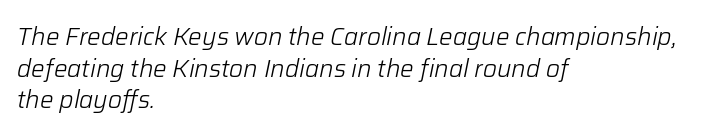
The image shows 24 px text type, italic (leaning right); set left-aligned, normal line spacing (1.32x), normal letter spacing, not underlined.
